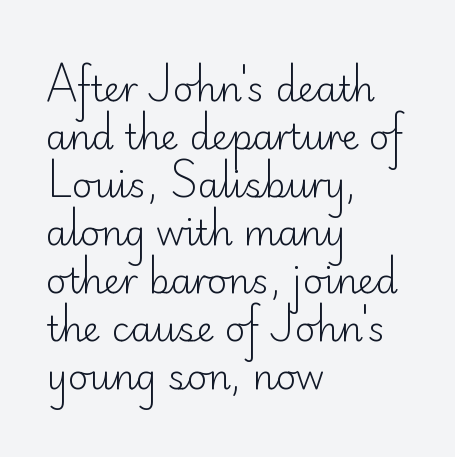
The image shows 35 px light sans-serif type, upright; set left-aligned, normal line spacing (1.37x), normal letter spacing, not underlined; low stroke contrast and a small x-height.
